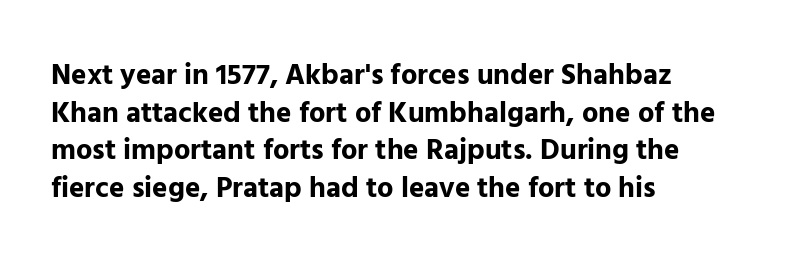
{"serif": "no", "italic": "no", "bold": "yes", "weight": "bold", "width": "normal", "stroke_contrast": "low", "x_height": "medium", "monospaced": "no", "underline": "no", "align": "left", "line_spacing": "normal", "line_spacing_ratio": 1.3, "letter_spacing": "normal", "letter_spacing_em": 0.0, "glyph_px": 29}
